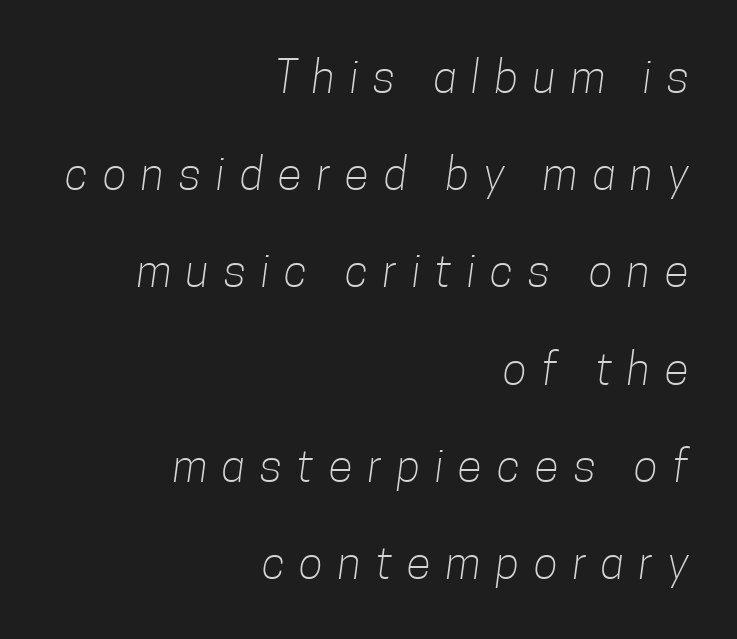
The image shows 45 px light, condensed sans-serif type; set right-aligned, loose line spacing (2.16x), unusually wide letter spacing (+0.33 em), not underlined; low stroke contrast and a medium x-height.
